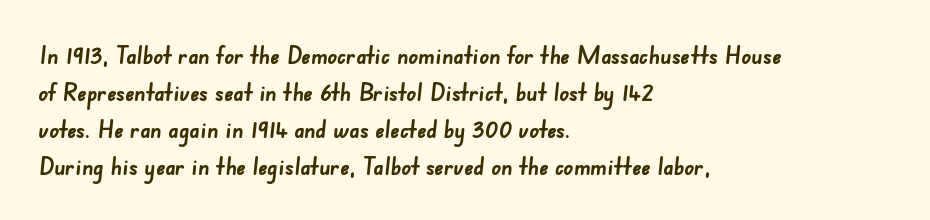
{"bold": "yes", "underline": "no", "align": "left", "line_spacing": "normal", "line_spacing_ratio": 1.54, "letter_spacing": "normal", "letter_spacing_em": 0.0, "glyph_px": 24}
